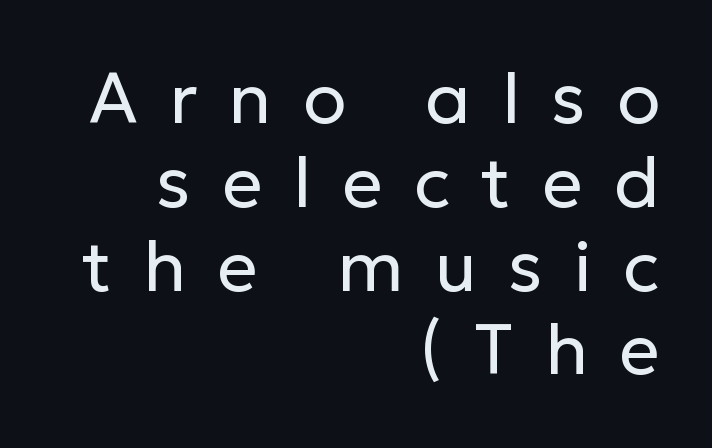
The ragged edge is on the left, which tells us the setting is flush right. To sum up the face: it is a sans, with no serifs. Designer's note — italics off, roman on. Caption: expanded tracking, letters set apart. The glyphs are unaccompanied by any horizontal stroke below them.
